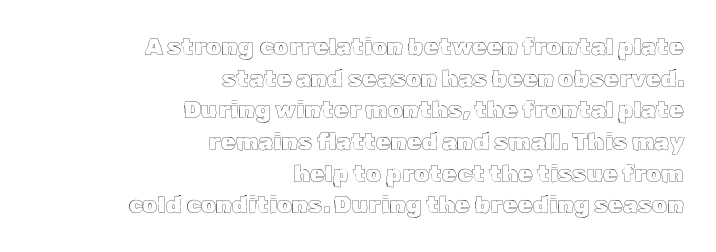
{"italic": "no", "underline": "no", "align": "right", "line_spacing": "normal", "line_spacing_ratio": 1.32, "letter_spacing": "normal", "letter_spacing_em": 0.0, "glyph_px": 24}
